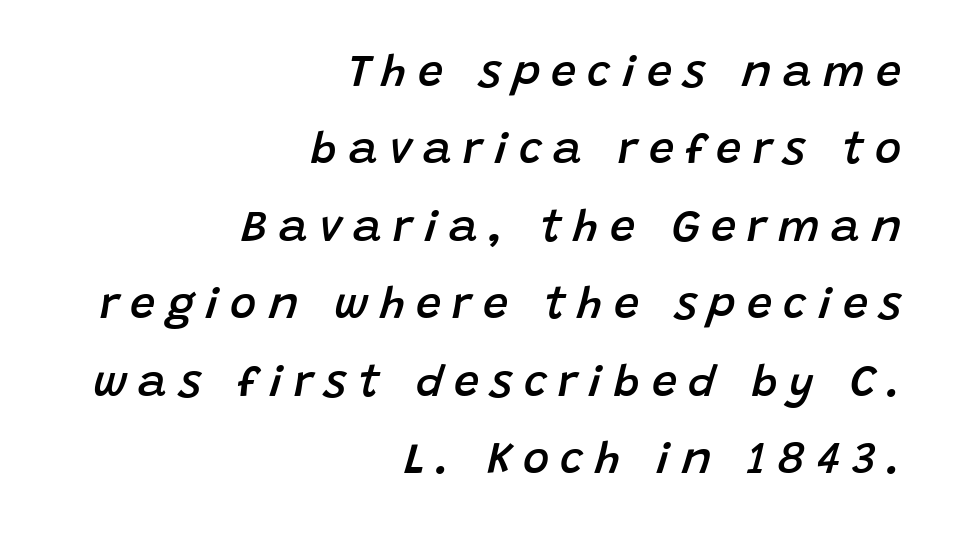
Q: Is the text bold? A: Semi-bold.
Q: Is the text italic (slanted)? A: Yes, it leans right by about 15 degrees.
Q: Is the text underlined? A: No.
Q: How is the paragraph aligned? A: Right-aligned.
Q: Is the spacing between letters normal or unusually wide? A: Unusually wide.
Q: Width (condensed, normal, or wide)? A: Normal.
Q: Stroke contrast? A: Low.
Q: x-height? A: Large.
Q: Monospaced? A: No.
